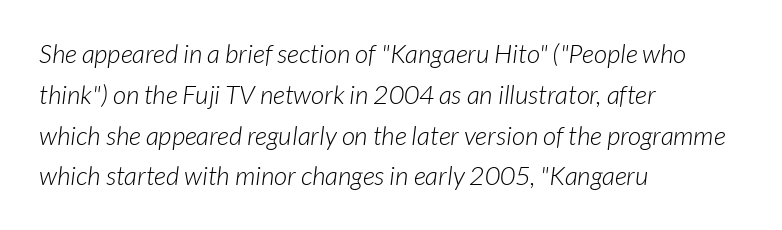
The passage shown stacks its lines at a standard gap. The characters are drawn with everyday or finer stroke widths. Line starts are locked; line ends wander. A typesetter would call this zero additional tracking. The zone under the glyphs is completely vacant.
